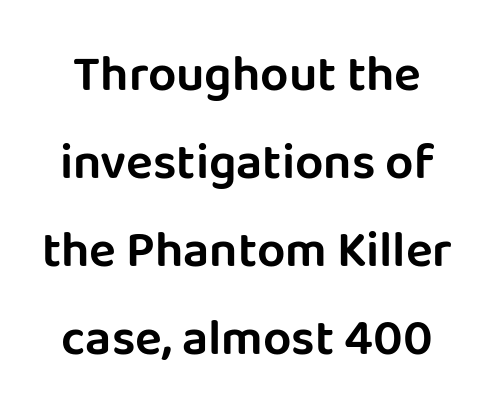
The image shows 50 px sans-serif type, upright; set line spacing 1.76x, normal letter spacing, not underlined; low stroke contrast and a large x-height.
